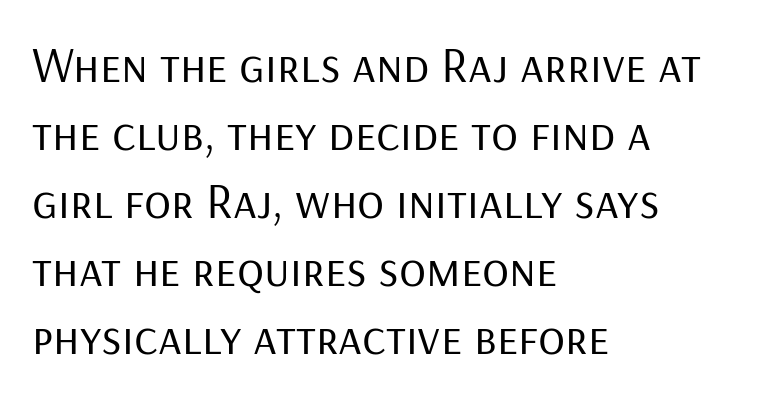
The image shows 50 px regular-weight sans-serif type, upright; set left-aligned, normal line spacing (1.36x), normal letter spacing, not underlined; low stroke contrast and a medium x-height.
